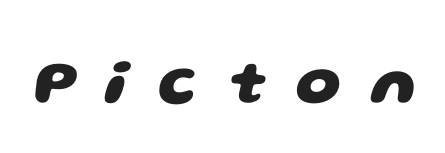
Q: Is the text bold? A: Yes.
Q: Is the typeface a serif or a sans-serif typeface? A: Sans-serif.
Q: Is the text underlined? A: No.
Q: Is the spacing between letters normal or unusually wide? A: Unusually wide.
Q: Width (condensed, normal, or wide)? A: Wide.
Q: Stroke contrast? A: Low.
Q: x-height? A: Large.
Q: Monospaced? A: No.
